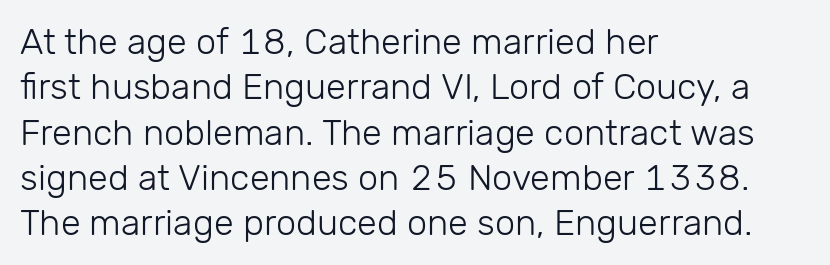
The image shows 36 px light sans-serif type, upright; set left-aligned, normal line spacing (1.26x), normal letter spacing, not underlined; low stroke contrast and a medium x-height.
